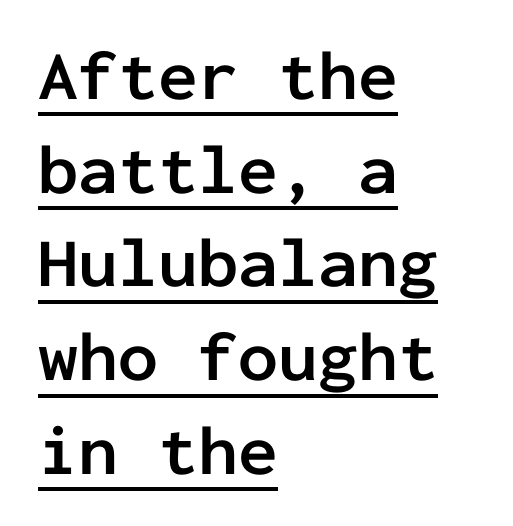
Left-aligned paragraph, ragged on the right. Nope, no serifs anywhere on these letters. Posture: upright roman. The letters march in equal steps, a hallmark of fixed-pitch type. What decoration does the sample have? An underline.
